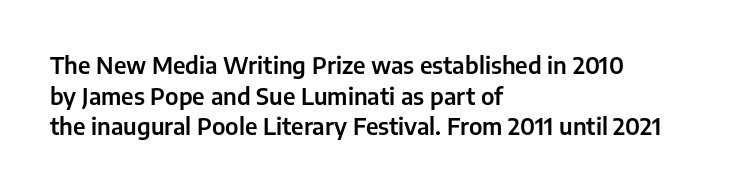
{"italic": "no", "underline": "no", "align": "left", "line_spacing": "normal", "line_spacing_ratio": 1.33, "letter_spacing": "normal", "letter_spacing_em": 0.0, "glyph_px": 23}
